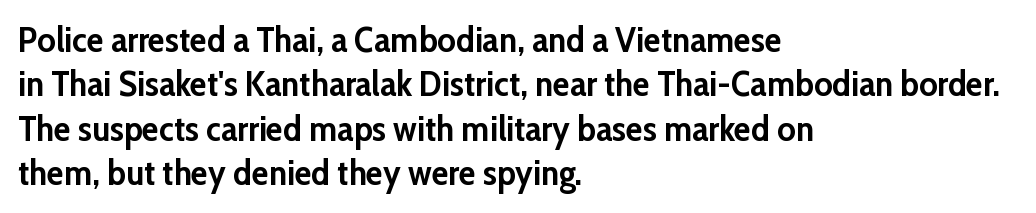
Here the designer chose a conventional face with non-uniform glyph widths. The letters sit at their default tracking, neither squeezed nor spread. Horizontally, the lines are justified to the leading edge only. The strip under each line holds only bare page.
